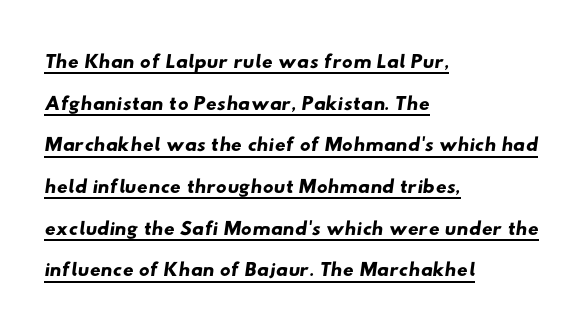
Summary of vertical rhythm: regular, with standard interline spacing. The text block is weighted toward the left margin, trailing off unevenly rightward. The face used here is proportionally spaced, like ordinary book or web type. Does extra space separate the letters? No, they use regular spacing. Does the type have serifs? No, each stem ends abruptly.
